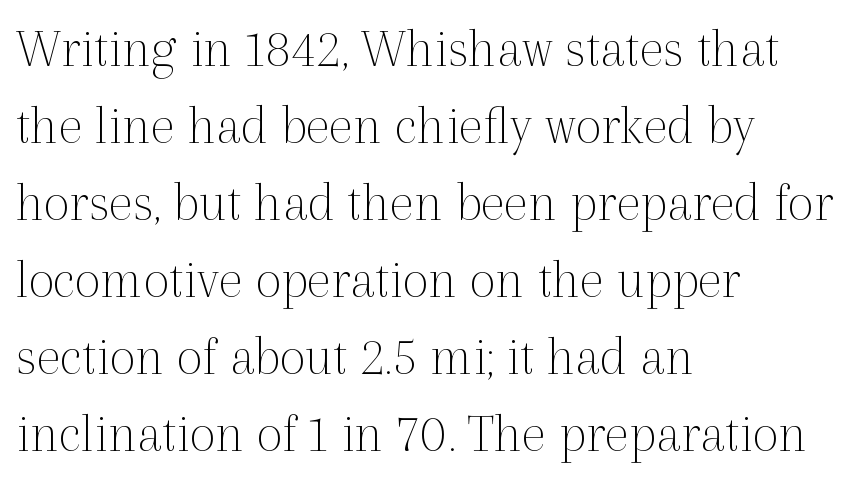
{"serif": "yes", "italic": "no", "bold": "no", "weight": "thin", "width": "normal", "x_height": "medium", "monospaced": "no", "underline": "no", "align": "left", "line_spacing": "normal", "line_spacing_ratio": 1.35, "letter_spacing": "normal", "letter_spacing_em": 0.0, "glyph_px": 57}
